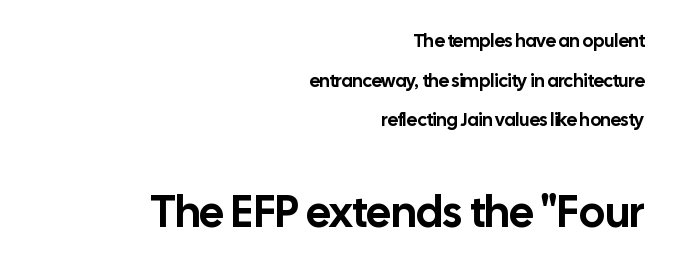
{"serif": "no", "italic": "no", "width": "normal", "stroke_contrast": "low", "x_height": "medium", "monospaced": "no", "underline": "no", "align": "right", "line_spacing": "loose", "line_spacing_ratio": 2.2, "letter_spacing": "normal", "letter_spacing_em": 0.0, "larger_block": "second", "size_ratio": 2.44, "glyph_px": 44}
